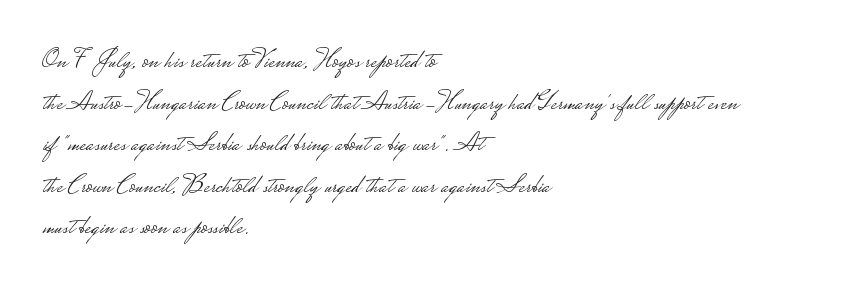
The image shows 27 px text type; set left-aligned, normal line spacing (1.54x), normal letter spacing, not underlined.
